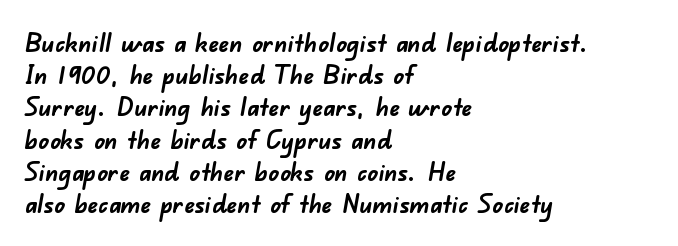
The image shows 26 px bold type; set left-aligned, line spacing 1.24x, normal letter spacing, not underlined.
